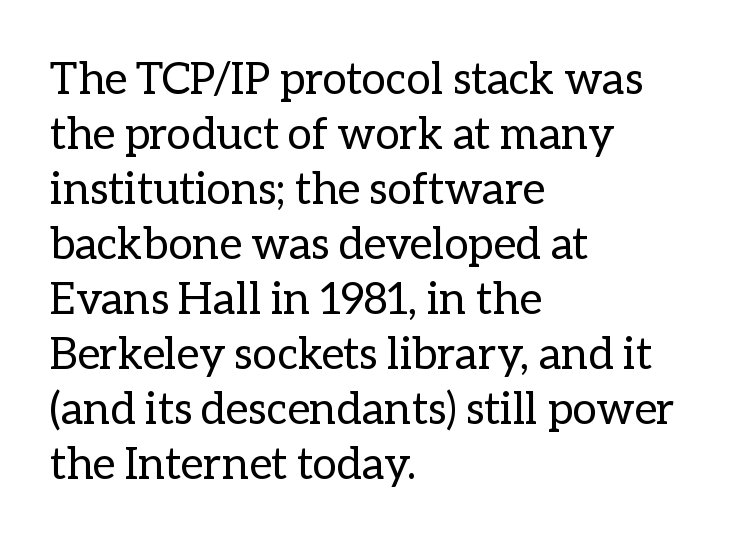
Q: Is the text bold? A: No.
Q: Is the text italic (slanted)? A: No, it is upright.
Q: Is the text underlined? A: No.
Q: How is the paragraph aligned? A: Left-aligned.
Q: Is the spacing between letters normal or unusually wide? A: Normal.
Q: Is the spacing between lines tight, normal or loose? A: Normal.
Q: Width (condensed, normal, or wide)? A: Normal.
Q: Stroke contrast? A: Low.
Q: x-height? A: Medium.
Q: Monospaced? A: No.
